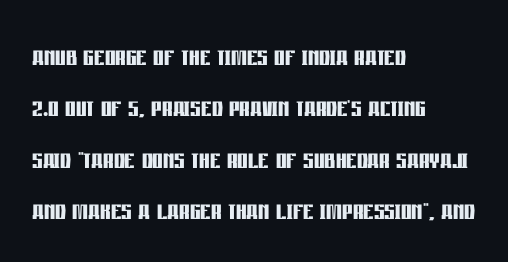
The space directly below the letters is spotless. Each line starts at the same left margin while the right side varies. Heavy, bold letterforms. What stands out about the letter spacing? Nothing — it is the standard amount.
